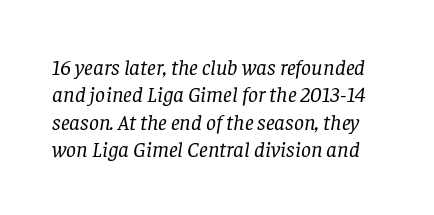
{"italic": "yes", "lean": "right", "slant_degrees": 8, "bold": "no", "underline": "no", "line_spacing": "normal", "line_spacing_ratio": 1.25, "letter_spacing": "normal", "letter_spacing_em": 0.0, "glyph_px": 22}
